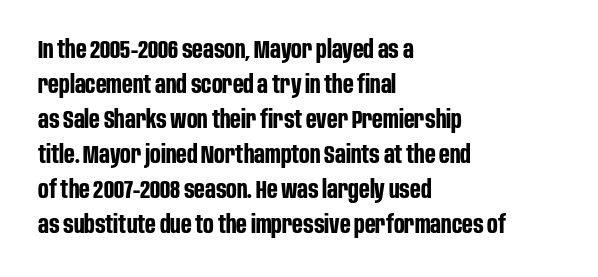
Nope, not italic — everything's standing straight. Regular leading. Teacher's note: observe the even left margin — that is flush-left alignment. The space beneath each line is pristine and unruled. Glyph-to-glyph distance matches everyday printed text.
